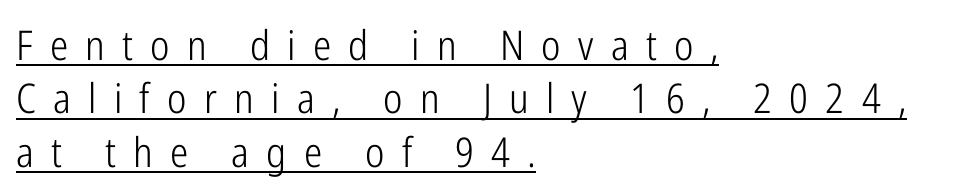
Q: Is the text bold? A: No.
Q: Is the text italic (slanted)? A: No, it is upright.
Q: Is the typeface a serif or a sans-serif typeface? A: Sans-serif.
Q: Is the text underlined? A: Yes.
Q: How is the paragraph aligned? A: Left-aligned.
Q: Is the spacing between letters normal or unusually wide? A: Unusually wide.
Q: Is the spacing between lines tight, normal or loose? A: Normal.
Q: Width (condensed, normal, or wide)? A: Condensed.
Q: Stroke contrast? A: Low.
Q: x-height? A: Medium.
Q: Monospaced? A: No.
